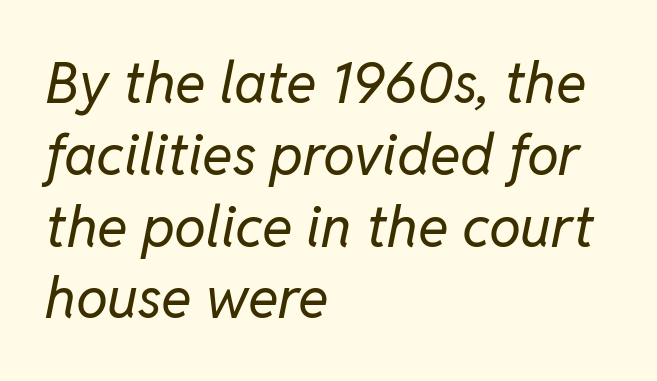
{"italic": "yes", "lean": "right", "slant_degrees": 11, "bold": "no", "weight": "regular", "width": "normal", "stroke_contrast": "low", "x_height": "medium", "monospaced": "no", "underline": "no", "align": "left", "line_spacing": "normal", "line_spacing_ratio": 1.26, "letter_spacing": "normal", "letter_spacing_em": 0.0, "glyph_px": 57}
